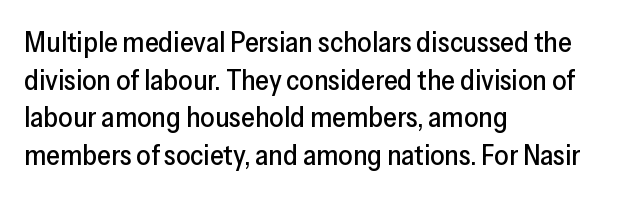
{"serif": "no", "italic": "no", "width": "normal", "stroke_contrast": "low", "x_height": "medium", "monospaced": "no", "underline": "no", "align": "left", "line_spacing": "normal", "line_spacing_ratio": 1.34, "letter_spacing": "normal", "letter_spacing_em": 0.0, "glyph_px": 28}
